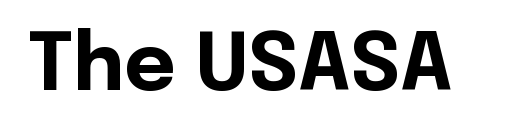
{"serif": "no", "italic": "no", "bold": "yes", "weight": "bold", "width": "normal", "x_height": "medium", "monospaced": "no", "underline": "no", "letter_spacing": "normal", "letter_spacing_em": 0.0, "glyph_px": 79}
